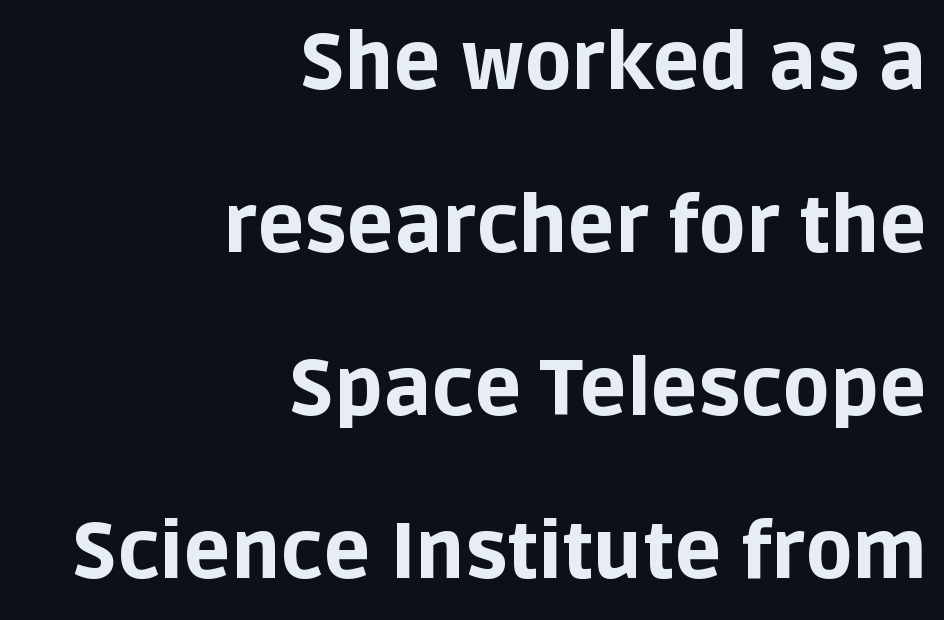
Check under the words: just untouched page. Typeset ragged left — the right edge is the straight one. This is the regular roman posture of the typeface. The letters are bold, with thick, heavy strokes. The passage shown has conventional tracking throughout.
